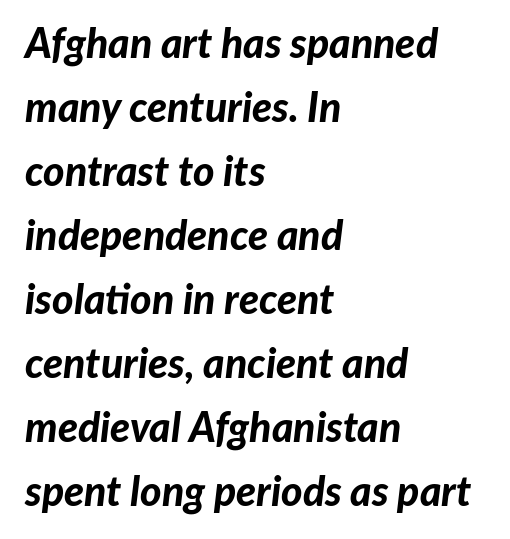
Leftover space on each line is placed entirely after the last word. Caption: bold face, heavy strokes. The space beneath each line is pristine and unruled. Spacing verdict: proportional, widths tailored to each character.
